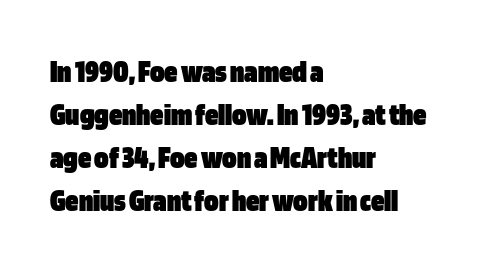
Q: Is the text bold? A: Yes.
Q: Is the text italic (slanted)? A: No, it is upright.
Q: Is the typeface a serif or a sans-serif typeface? A: Sans-serif.
Q: Is the text underlined? A: No.
Q: How is the paragraph aligned? A: Left-aligned.
Q: Is the spacing between letters normal or unusually wide? A: Normal.
Q: Is the spacing between lines tight, normal or loose? A: Normal.
Q: Width (condensed, normal, or wide)? A: Condensed.
Q: Stroke contrast? A: Low.
Q: x-height? A: Large.
Q: Monospaced? A: No.
